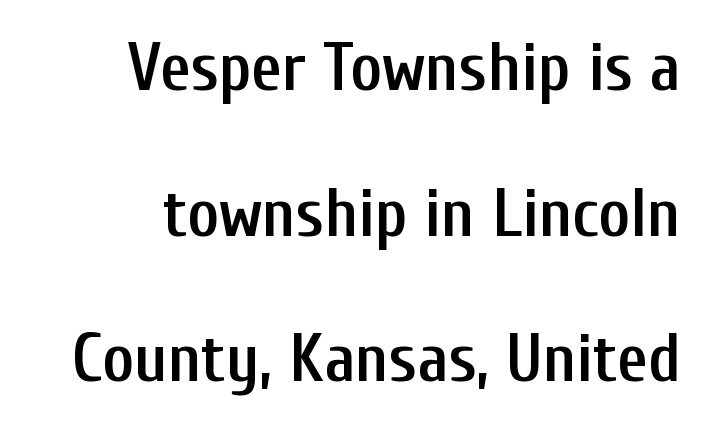
Bare-footed words on every line. A bit beefed up — I'd call it semibold rather than bold. This is the regular roman posture of the typeface. Serif or sans? Sans — the stroke terminals are bare. Vertically, the passage feels expansive, rows floating well apart. Which margin do the lines hug? The right one — the left edge is uneven.
